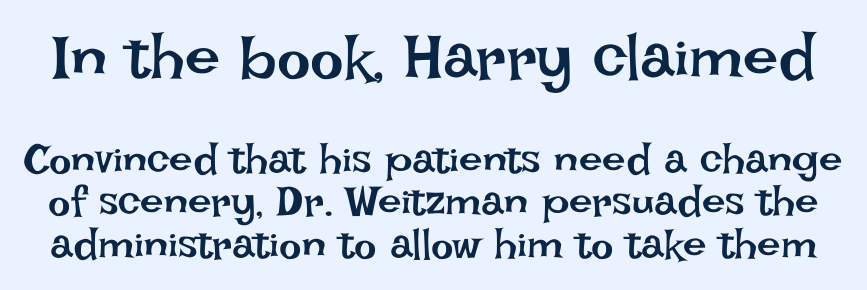
Q: Is the text bold? A: No.
Q: Is the text italic (slanted)? A: No, it is upright.
Q: Is the text underlined? A: No.
Q: Is the spacing between letters normal or unusually wide? A: Normal.
Q: Is the spacing between lines tight, normal or loose? A: Tight.
Q: Which block of text is set in a larger size, the first (top) or the second (bottom)? A: The first (top) one.
Q: Width (condensed, normal, or wide)? A: Normal.
Q: Stroke contrast? A: Low.
Q: x-height? A: Large.
Q: Monospaced? A: No.
